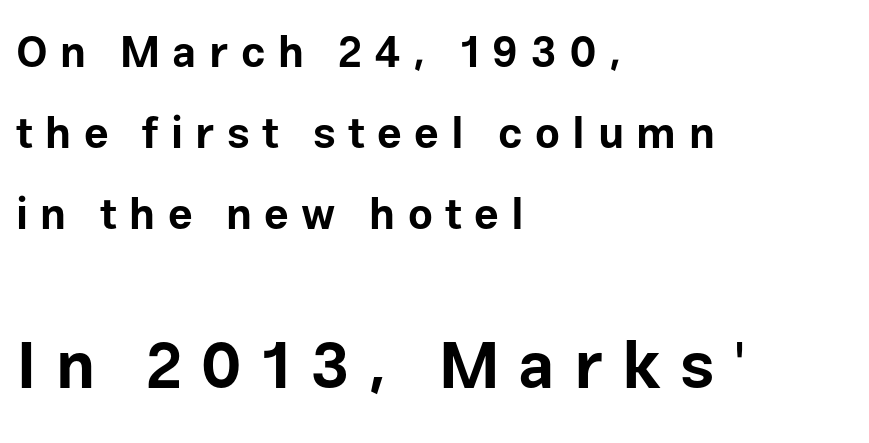
Clear beneath every line of the passage. The paragraph shown leans on its left margin. Tracking value appears strongly positive — letters spread wide. Chunky letters — that's bold for sure. Do the characters align in a grid? No, the font is proportional. Typesetter's note — lower block bumped up in size, upper block left smaller.
